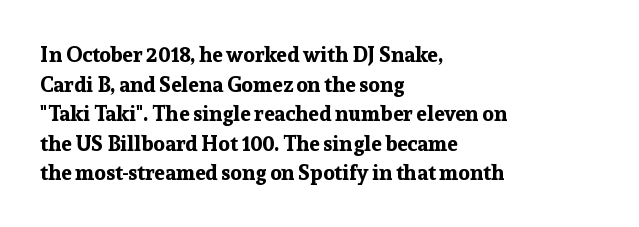
The vertical gap from one line to the next is medium. Beneath every word, the page is bare. Nothing unusual about the tracking: characters are spaced as the font intends. Its strokes are broad and dark, the hallmark of bold type. This sample uses an upright cut, with every glyph sitting square on the baseline. If you drew a ruler down the left edge, every line would touch it.
